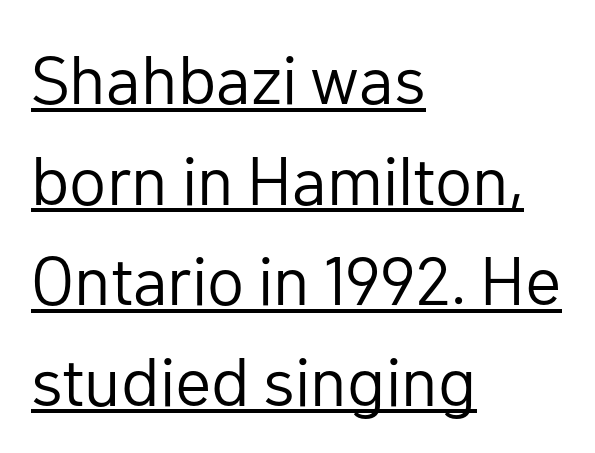
Q: Is the text bold? A: No.
Q: Is the text italic (slanted)? A: No, it is upright.
Q: Is the typeface a serif or a sans-serif typeface? A: Sans-serif.
Q: Is the text underlined? A: Yes.
Q: How is the paragraph aligned? A: Left-aligned.
Q: Is the spacing between letters normal or unusually wide? A: Normal.
Q: Is the spacing between lines tight, normal or loose? A: Normal.
Q: Width (condensed, normal, or wide)? A: Normal.
Q: Stroke contrast? A: Low.
Q: x-height? A: Medium.
Q: Monospaced? A: No.
